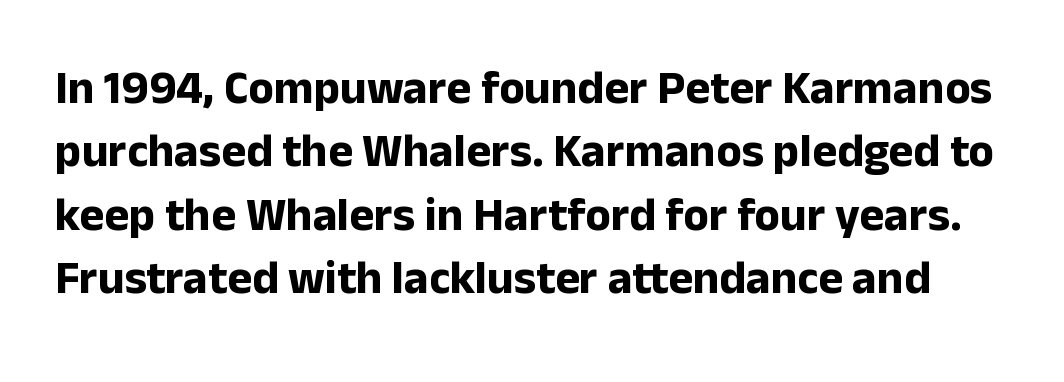
The image shows 47 px bold sans-serif type, upright; set normal line spacing (1.35x), normal letter spacing, not underlined; low stroke contrast and a medium x-height.
